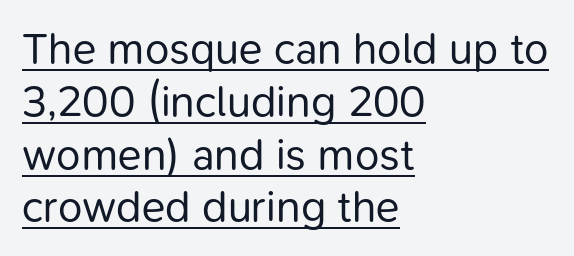
The image shows 44 px regular-weight sans-serif type, upright; set left-aligned, line spacing 1.2x, normal letter spacing, underlined; low stroke contrast and a medium x-height.
